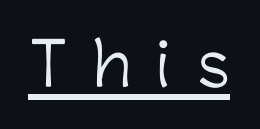
The weight tops out at a normal text grade. Like a heading marked for emphasis, these lines bear an underscore. Short note: letters widely spaced. Note: no serifs on the glyphs. The passage shown is typed in a proportional face where columns would drift.
